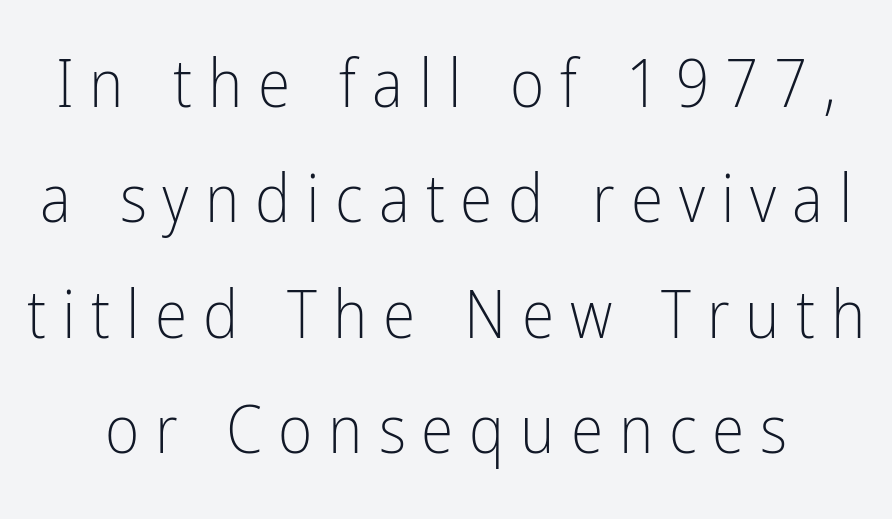
Q: Is the text bold? A: No.
Q: Is the text italic (slanted)? A: No, it is upright.
Q: Is the typeface a serif or a sans-serif typeface? A: Sans-serif.
Q: Is the text underlined? A: No.
Q: Is the spacing between letters normal or unusually wide? A: Unusually wide.
Q: Width (condensed, normal, or wide)? A: Condensed.
Q: Stroke contrast? A: Low.
Q: x-height? A: Medium.
Q: Monospaced? A: No.
